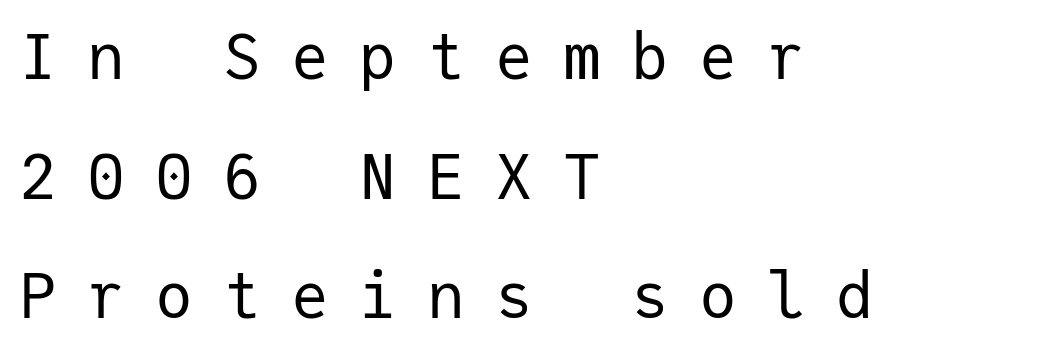
{"serif": "no", "italic": "no", "bold": "no", "weight": "regular", "width": "normal", "stroke_contrast": "low", "x_height": "medium", "monospaced": "yes", "underline": "no", "align": "left", "line_spacing": "loose", "line_spacing_ratio": 1.9, "letter_spacing": "wide", "letter_spacing_em": 0.48, "glyph_px": 63}
